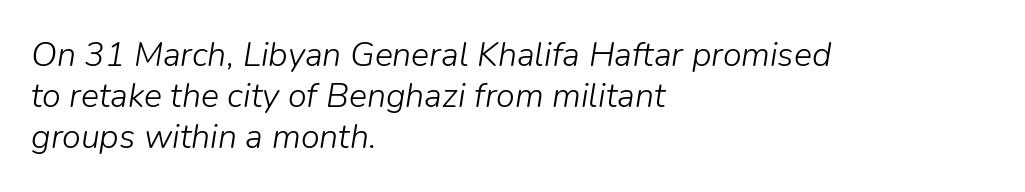
{"italic": "yes", "lean": "right", "slant_degrees": 9, "bold": "no", "weight": "light", "width": "normal", "stroke_contrast": "low", "x_height": "medium", "monospaced": "no", "underline": "no", "align": "left", "line_spacing_ratio": 1.21, "letter_spacing": "normal", "letter_spacing_em": 0.0, "glyph_px": 34}
